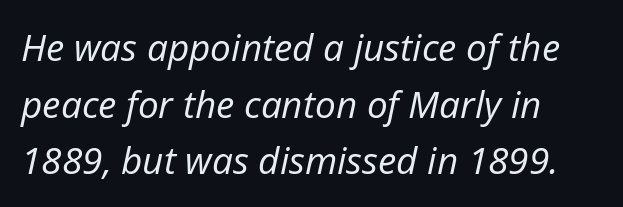
Glance below the letters and you will spot only blank space. Heft: none added — not bold. Is the type slanted? Yes — the strokes lean at a clear angle. Quick note: interline space is typical.
